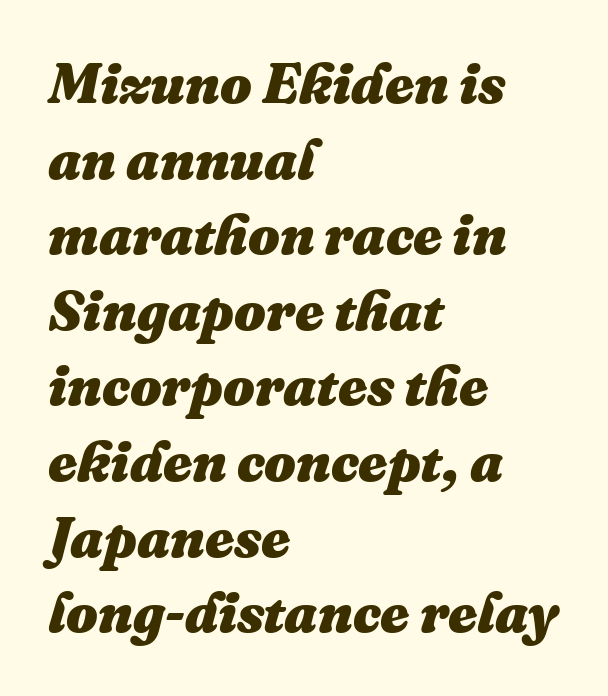
Do the characters align in a grid? No, the font is proportional. The lines in this sample share a left origin and differ only in where they stop. The sample has been set heavy, in full bold. In terms of leading, this rendering sits right in the middle. How are the letters spaced? Ordinarily, with no added tracking.
